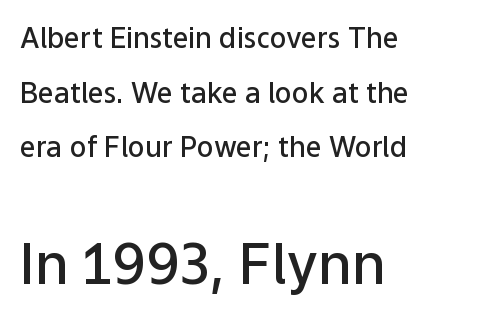
Q: Is the text bold? A: Semi-bold.
Q: Is the text italic (slanted)? A: No, it is upright.
Q: Is the typeface a serif or a sans-serif typeface? A: Sans-serif.
Q: Is the text underlined? A: No.
Q: How is the paragraph aligned? A: Left-aligned.
Q: Is the spacing between letters normal or unusually wide? A: Normal.
Q: Is the spacing between lines tight, normal or loose? A: Loose.
Q: Which block of text is set in a larger size, the first (top) or the second (bottom)? A: The second (bottom) one.
Q: Width (condensed, normal, or wide)? A: Normal.
Q: Stroke contrast? A: Low.
Q: x-height? A: Medium.
Q: Monospaced? A: No.
